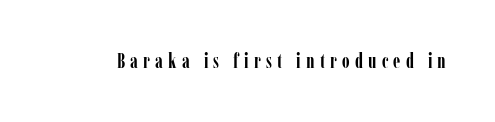
{"italic": "no", "bold": "yes", "underline": "no", "letter_spacing": "wide", "letter_spacing_em": 0.26, "glyph_px": 20}
